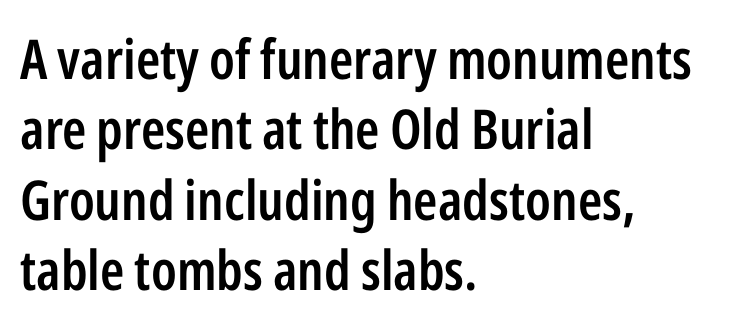
Looks like regular typesetting: each glyph gets only the width it needs. Quick note: underline off. Letterform terminals end flat and unadorned throughout the passage. The type sits square on the baseline with zero lean.
